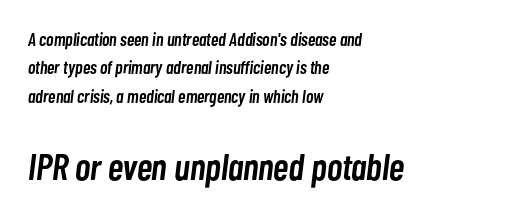
The rows are spaced the way most documents space them. The face used here appears at its bigger size in the lower chunk. Note the varied advance widths — an 'i' is clearly narrower than an 'm'. The whole block is typeset with a tilt. The area under the type is left untouched.
